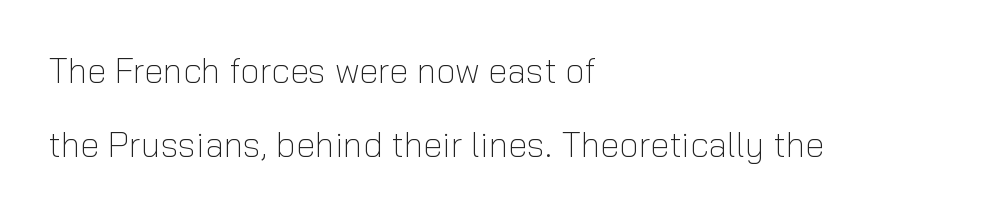
Q: Is the text bold? A: No.
Q: Is the text italic (slanted)? A: No, it is upright.
Q: Is the typeface a serif or a sans-serif typeface? A: Sans-serif.
Q: Is the text underlined? A: No.
Q: How is the paragraph aligned? A: Left-aligned.
Q: Is the spacing between letters normal or unusually wide? A: Normal.
Q: Is the spacing between lines tight, normal or loose? A: Loose.
Q: Width (condensed, normal, or wide)? A: Normal.
Q: Stroke contrast? A: Low.
Q: x-height? A: Medium.
Q: Monospaced? A: No.
